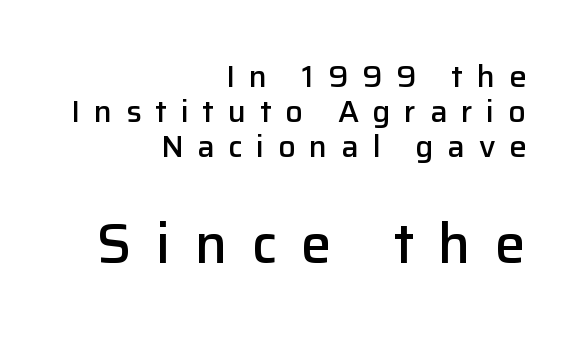
The image shows 55 px semibold sans-serif type, upright; set right-aligned, tight line spacing (1.13x), unusually wide letter spacing (+0.44 em), not underlined; the second (bottom) block is 1.77x larger; low stroke contrast and a medium x-height.
